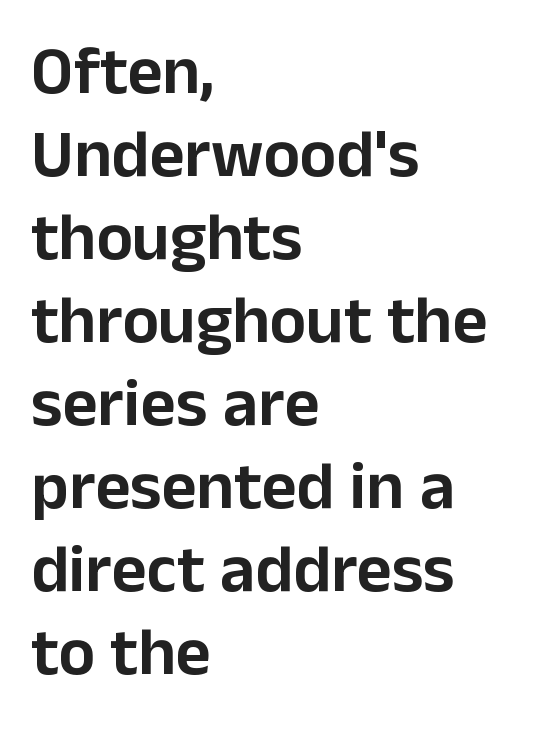
{"serif": "no", "italic": "no", "width": "normal", "stroke_contrast": "low", "x_height": "medium", "monospaced": "no", "underline": "no", "align": "left", "line_spacing_ratio": 1.22, "letter_spacing": "normal", "letter_spacing_em": 0.0, "glyph_px": 68}
